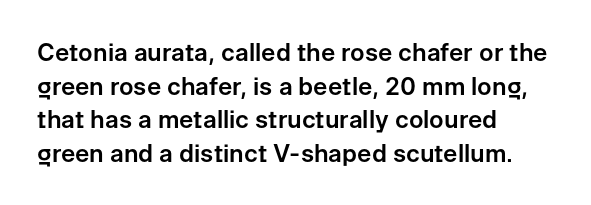
Leading matches the norm, producing a regular column. Every stem runs plumb, perpendicular to the baseline. Underline: absent. In CSS terms this would be text-align: left. Here the glyphs are tracked normally, forming tight word shapes.
